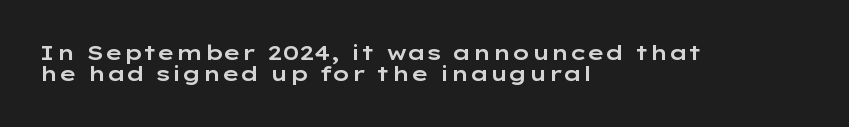
Q: Is the text italic (slanted)? A: No, it is upright.
Q: Is the text underlined? A: No.
Q: How is the paragraph aligned? A: Left-aligned.
Q: Is the spacing between letters normal or unusually wide? A: Normal.
Q: Is the spacing between lines tight, normal or loose? A: Tight.
